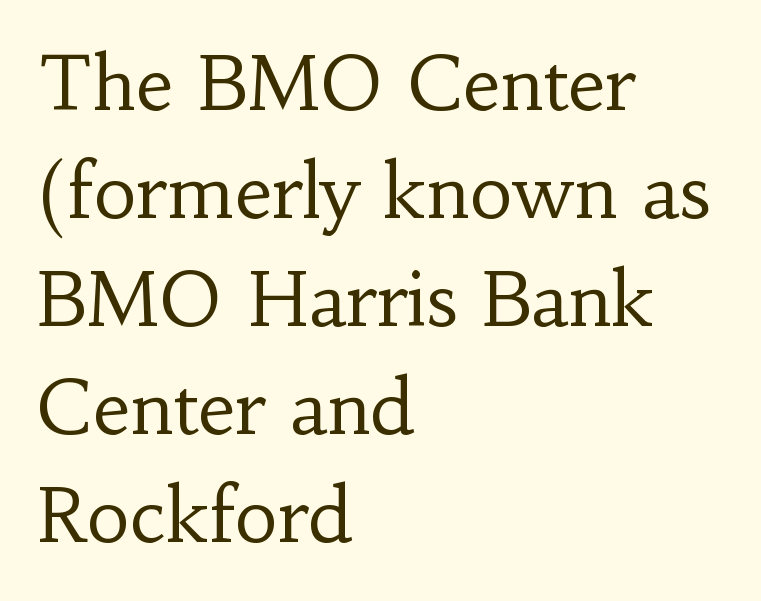
Check where the strokes stop: tiny serifs finish them off. Short and long lines alike share a common starting point at left. The line texture is even and compact thanks to regular tracking. The font's upright variant was chosen for this text.
